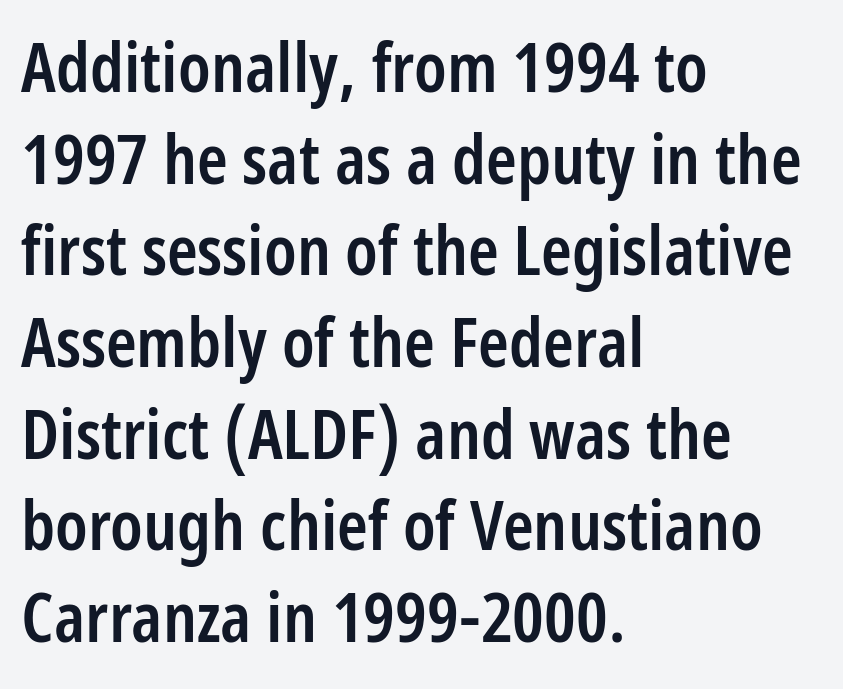
The image shows 70 px semibold, condensed sans-serif type, upright; set left-aligned, normal line spacing (1.31x), normal letter spacing, not underlined; low stroke contrast and a medium x-height.
